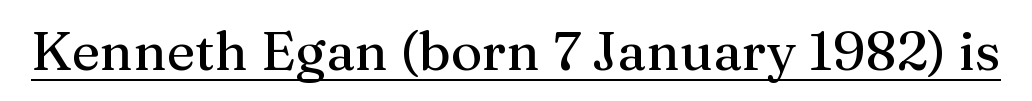
Q: Is the text italic (slanted)? A: No, it is upright.
Q: Is the typeface a serif or a sans-serif typeface? A: Serif.
Q: Is the text underlined? A: Yes.
Q: Is the spacing between letters normal or unusually wide? A: Normal.
Q: Width (condensed, normal, or wide)? A: Normal.
Q: Stroke contrast? A: Medium.
Q: x-height? A: Medium.
Q: Monospaced? A: No.
